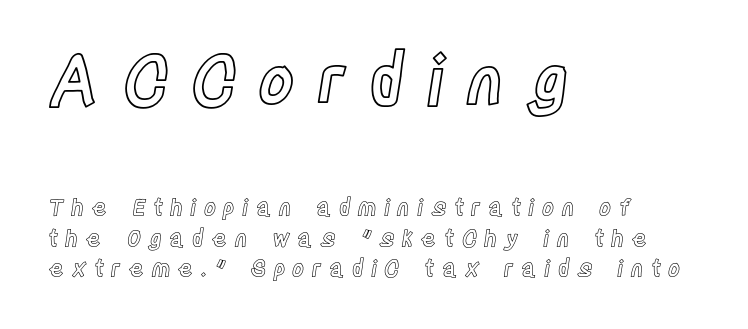
{"width": "condensed", "x_height": "large", "monospaced": "no", "underline": "no", "align": "left", "line_spacing": "normal", "line_spacing_ratio": 1.33, "letter_spacing": "wide", "letter_spacing_em": 0.32, "larger_block": "first", "size_ratio": 3.04, "glyph_px": 70}
